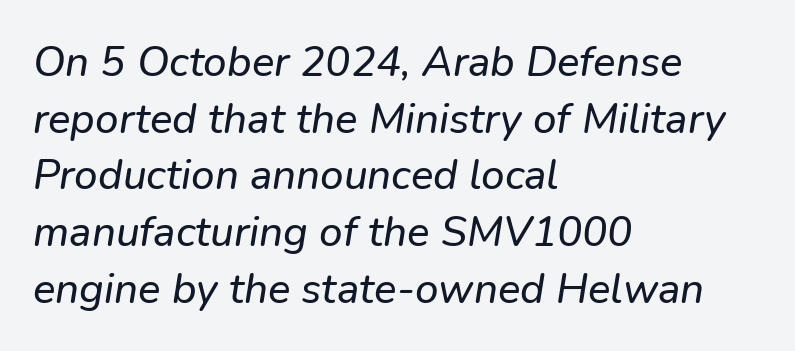
Q: Is the typeface a serif or a sans-serif typeface? A: Sans-serif.
Q: Is the text underlined? A: No.
Q: How is the paragraph aligned? A: Left-aligned.
Q: Is the spacing between letters normal or unusually wide? A: Normal.
Q: Is the spacing between lines tight, normal or loose? A: Normal.
Q: Width (condensed, normal, or wide)? A: Normal.
Q: Stroke contrast? A: Low.
Q: x-height? A: Medium.
Q: Monospaced? A: No.
